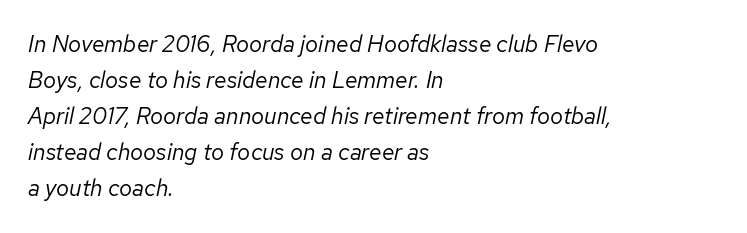
This rendering features lettering with no underline. The strokes carry an ordinary text weight at most. Does the lettering tilt? It does — this is italic. If you measured baseline to baseline, you'd find a middling distance. Reading down the block, your eye returns to a fixed left position each line.
